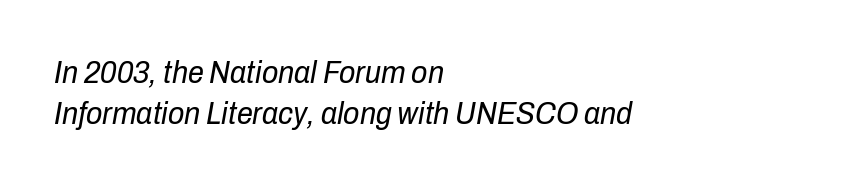
Q: Is the text bold? A: No.
Q: Is the text italic (slanted)? A: Yes, it leans right by about 10 degrees.
Q: Is the text underlined? A: No.
Q: How is the paragraph aligned? A: Left-aligned.
Q: Is the spacing between letters normal or unusually wide? A: Normal.
Q: Is the spacing between lines tight, normal or loose? A: Normal.
Q: Width (condensed, normal, or wide)? A: Condensed.
Q: Stroke contrast? A: Low.
Q: x-height? A: Medium.
Q: Monospaced? A: No.
